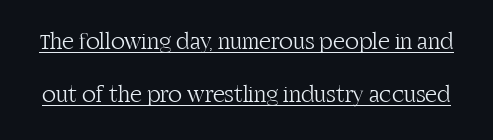
The image shows 23 px text type, upright; set loose line spacing (2.31x), normal letter spacing, underlined.
